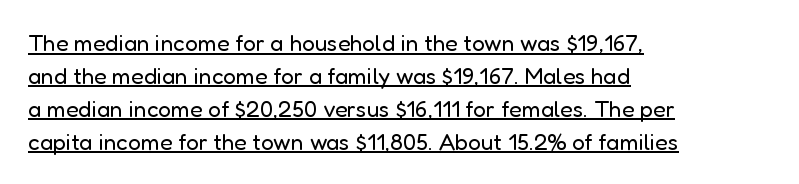
The image shows 23 px text type, upright; set left-aligned, normal line spacing (1.43x), normal letter spacing, underlined.
